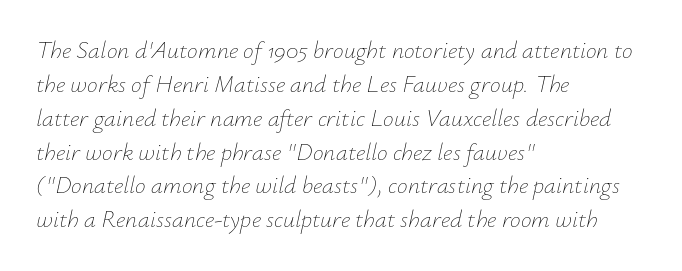
Q: Is the text bold? A: No.
Q: Is the text italic (slanted)? A: Yes, it leans right by about 12 degrees.
Q: Is the text underlined? A: No.
Q: How is the paragraph aligned? A: Left-aligned.
Q: Is the spacing between letters normal or unusually wide? A: Normal.
Q: Is the spacing between lines tight, normal or loose? A: Normal.
